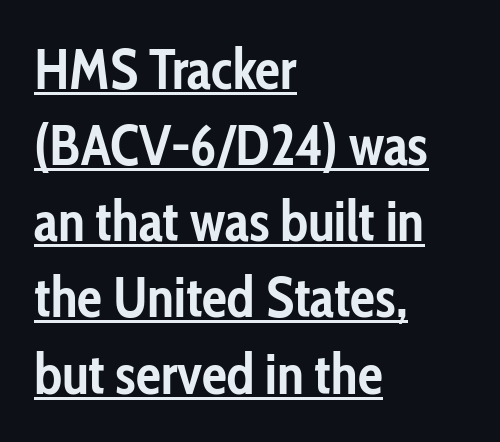
The image shows 56 px semibold, condensed sans-serif type, upright; set left-aligned, normal line spacing (1.36x), normal letter spacing, underlined; low stroke contrast and a medium x-height.
